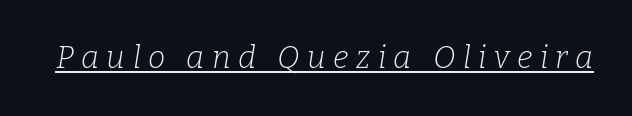
Q: Is the text bold? A: No.
Q: Is the text italic (slanted)? A: Yes, it leans right by about 9 degrees.
Q: Is the typeface a serif or a sans-serif typeface? A: Serif.
Q: Is the text underlined? A: Yes.
Q: Is the spacing between letters normal or unusually wide? A: Unusually wide.
Q: Width (condensed, normal, or wide)? A: Normal.
Q: Stroke contrast? A: Low.
Q: x-height? A: Medium.
Q: Monospaced? A: No.
